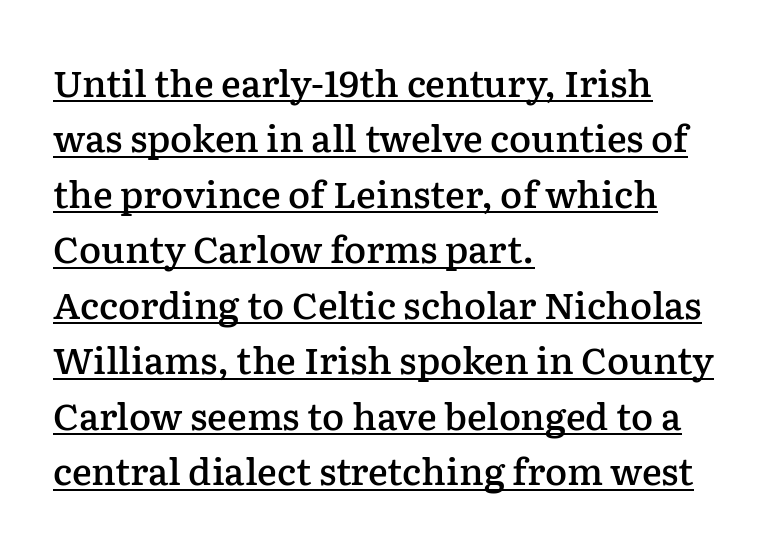
Q: Is the text bold? A: Semi-bold.
Q: Is the text italic (slanted)? A: No, it is upright.
Q: Is the typeface a serif or a sans-serif typeface? A: Serif.
Q: Is the text underlined? A: Yes.
Q: How is the paragraph aligned? A: Left-aligned.
Q: Is the spacing between letters normal or unusually wide? A: Normal.
Q: Is the spacing between lines tight, normal or loose? A: Normal.
Q: Width (condensed, normal, or wide)? A: Normal.
Q: Stroke contrast? A: Low.
Q: x-height? A: Medium.
Q: Monospaced? A: No.
